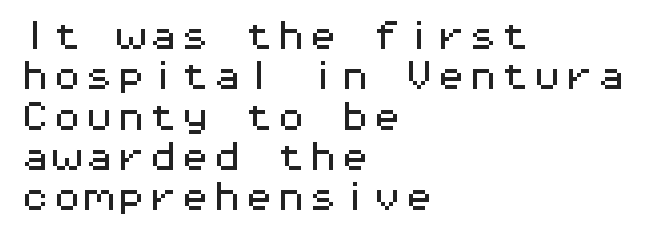
{"serif": "no", "italic": "no", "width": "wide", "stroke_contrast": "medium", "x_height": "medium", "monospaced": "yes", "underline": "no", "align": "left", "line_spacing": "normal", "line_spacing_ratio": 1.26, "letter_spacing": "normal", "letter_spacing_em": 0.0, "glyph_px": 32}
